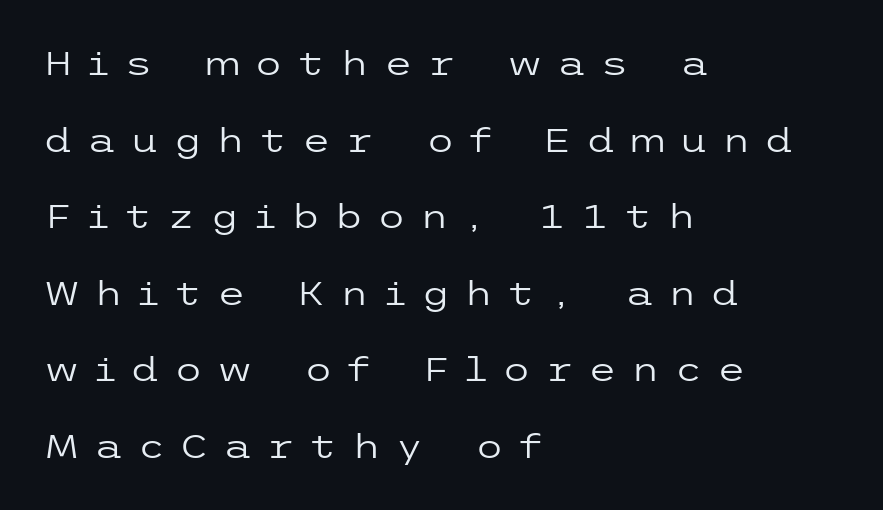
{"serif": "no", "italic": "no", "bold": "no", "weight": "regular", "width": "wide", "stroke_contrast": "low", "x_height": "medium", "underline": "no", "align": "left", "line_spacing": "loose", "line_spacing_ratio": 2.32, "letter_spacing": "wide", "letter_spacing_em": 0.43, "glyph_px": 33}
